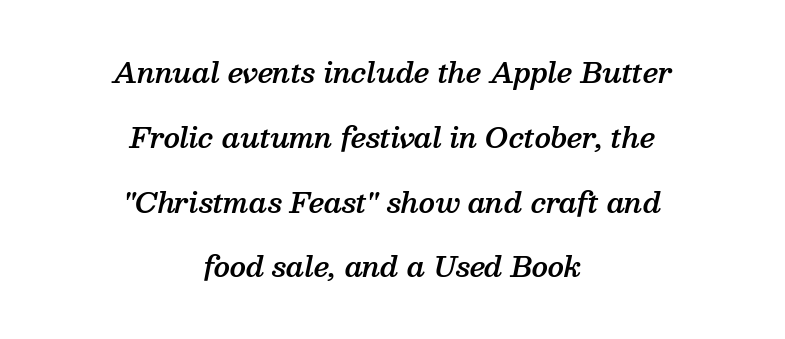
The image shows 27 px text type, italic (leaning right); set centered, loose line spacing (2.4x), normal letter spacing, not underlined.
